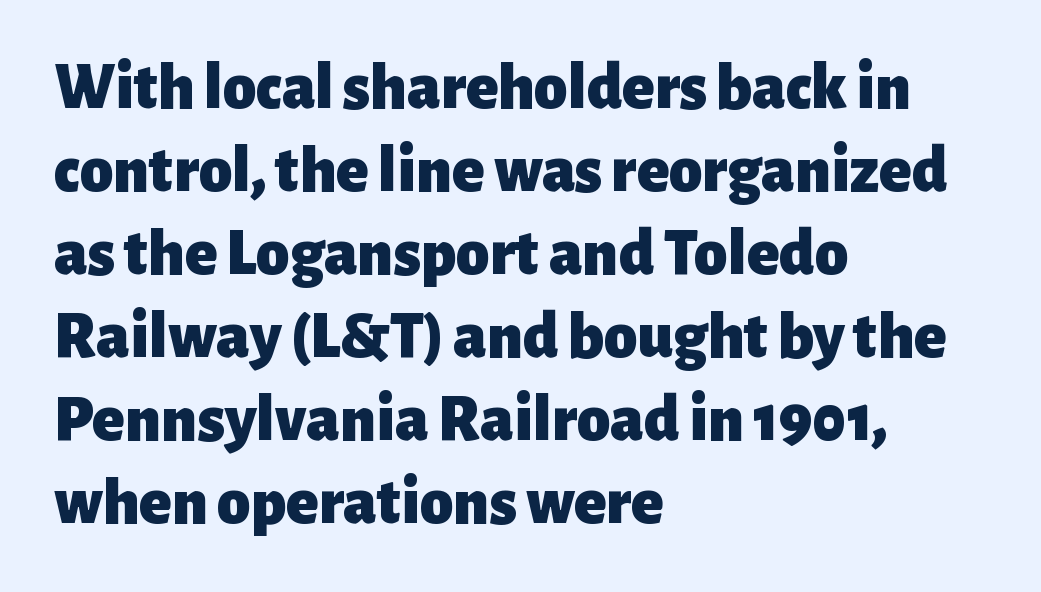
{"serif": "no", "italic": "no", "bold": "yes", "weight": "heavy", "width": "normal", "stroke_contrast": "low", "x_height": "medium", "monospaced": "no", "underline": "no", "align": "left", "line_spacing_ratio": 1.24, "letter_spacing": "normal", "letter_spacing_em": 0.0, "glyph_px": 67}
